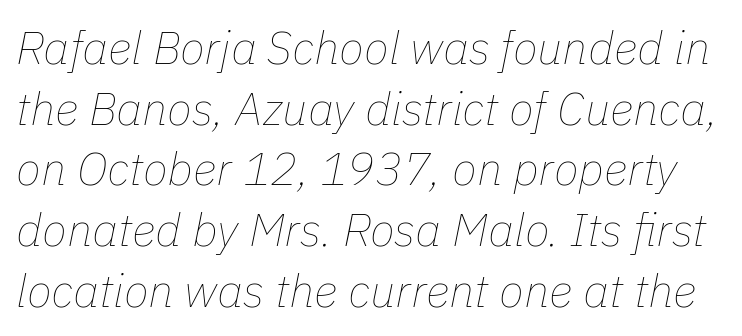
The image shows 46 px thin type, italic (leaning right); set normal line spacing (1.32x), normal letter spacing, not underlined; low stroke contrast and a medium x-height.
